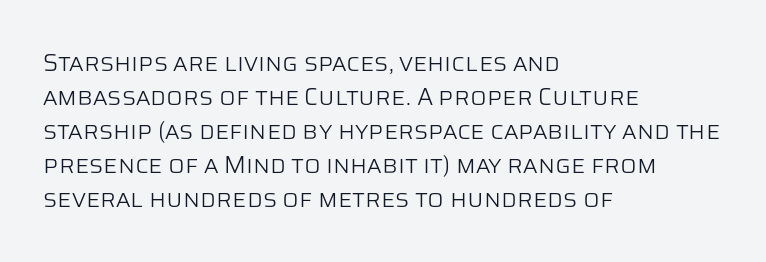
Q: Is the text bold? A: No.
Q: Is the text italic (slanted)? A: No, it is upright.
Q: Is the text underlined? A: No.
Q: How is the paragraph aligned? A: Left-aligned.
Q: Is the spacing between letters normal or unusually wide? A: Normal.
Q: Is the spacing between lines tight, normal or loose? A: Normal.
